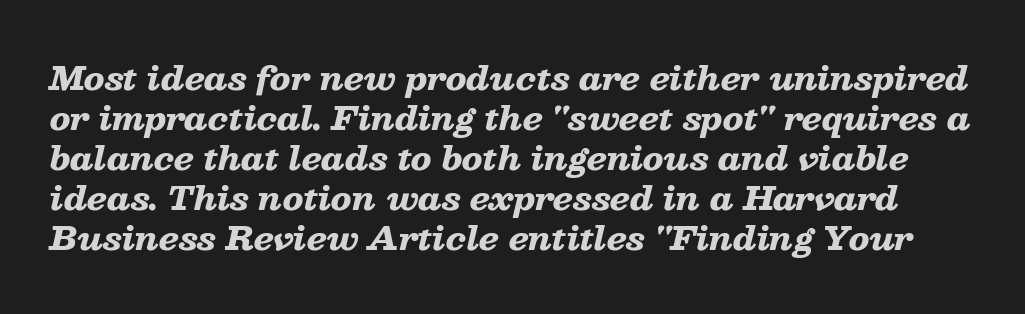
Q: Is the text bold? A: Yes.
Q: Is the text italic (slanted)? A: Yes, it leans right by about 13 degrees.
Q: Is the text underlined? A: No.
Q: Is the spacing between letters normal or unusually wide? A: Normal.
Q: Is the spacing between lines tight, normal or loose? A: Normal.
Q: Width (condensed, normal, or wide)? A: Wide.
Q: Stroke contrast? A: Low.
Q: x-height? A: Medium.
Q: Monospaced? A: No.
